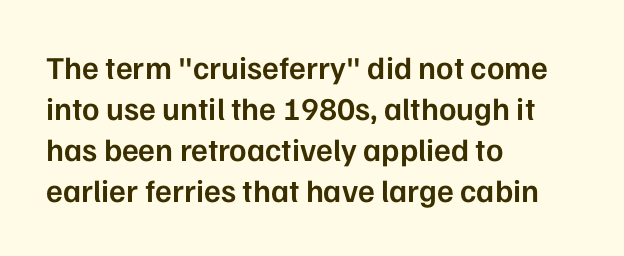
The compositor pushed each line to the left boundary. This is sans-serif lettering, the kind often seen on screens and signage. Caption: semibold face, moderately heavy strokes. The gaps between neighbouring characters are ordinary and unremarkable.
